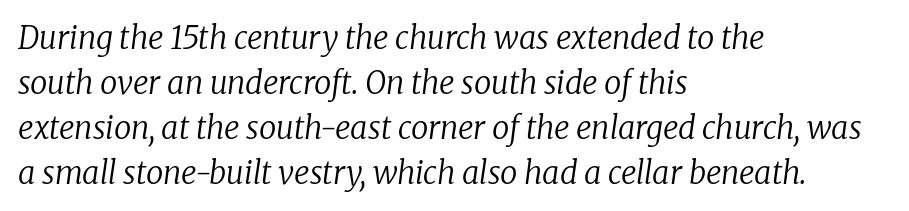
The image shows 31 px regular-weight serif type, italic (leaning right); set left-aligned, normal line spacing (1.45x), normal letter spacing, not underlined; low stroke contrast and a medium x-height.
